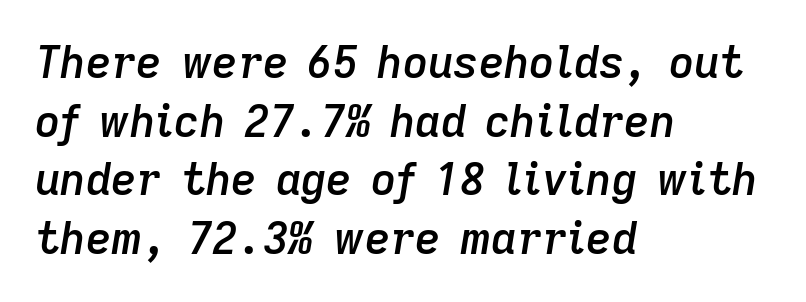
{"italic": "yes", "lean": "right", "slant_degrees": 9, "bold": "semi", "weight": "semibold", "width": "normal", "stroke_contrast": "low", "x_height": "medium", "monospaced": "no", "underline": "no", "align": "left", "line_spacing": "normal", "line_spacing_ratio": 1.33, "letter_spacing": "normal", "letter_spacing_em": 0.0, "glyph_px": 44}
